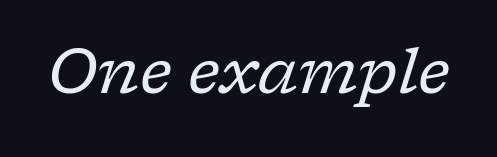
{"serif": "yes", "italic": "yes", "lean": "right", "slant_degrees": 17, "bold": "no", "weight": "regular", "width": "normal", "stroke_contrast": "low", "x_height": "medium", "monospaced": "no", "underline": "no", "letter_spacing": "normal", "letter_spacing_em": 0.0, "glyph_px": 62}
